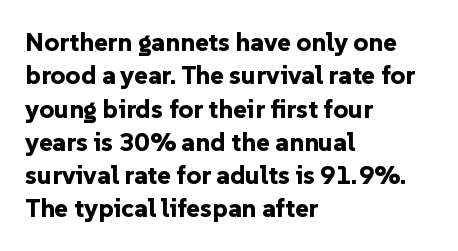
Q: Is the text bold? A: Yes.
Q: Is the text italic (slanted)? A: No, it is upright.
Q: Is the text underlined? A: No.
Q: How is the paragraph aligned? A: Left-aligned.
Q: Is the spacing between letters normal or unusually wide? A: Normal.
Q: Is the spacing between lines tight, normal or loose? A: Normal.
